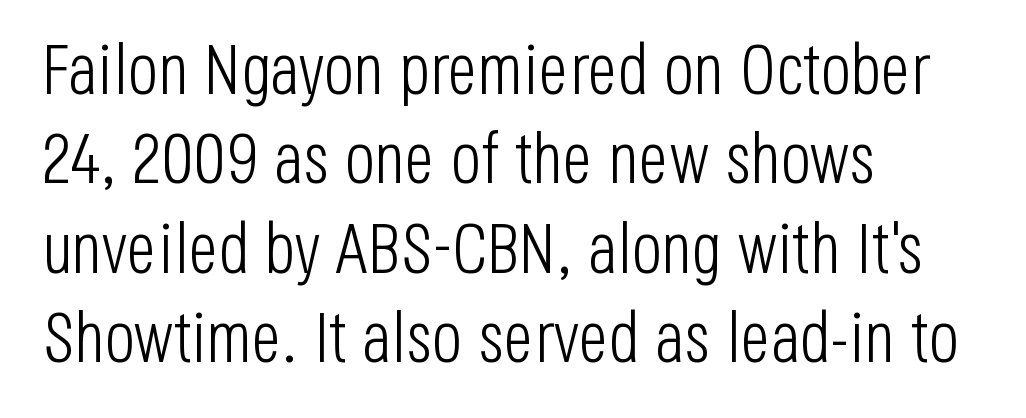
The image shows 71 px light, condensed sans-serif type, upright; set left-aligned, normal line spacing (1.26x), normal letter spacing, not underlined; low stroke contrast and a large x-height.
